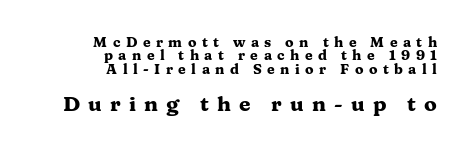
Q: Is the text bold? A: Yes.
Q: Is the text italic (slanted)? A: No, it is upright.
Q: Is the text underlined? A: No.
Q: How is the paragraph aligned? A: Right-aligned.
Q: Is the spacing between letters normal or unusually wide? A: Unusually wide.
Q: Is the spacing between lines tight, normal or loose? A: Tight.
Q: Which block of text is set in a larger size, the first (top) or the second (bottom)? A: The second (bottom) one.
